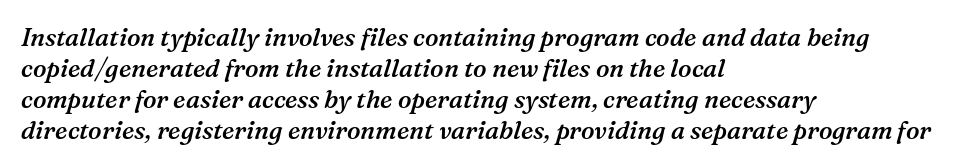
The paragraph shown leans on its left margin. Strokes here are thickened, but only to semibold level. Bare-footed words on every line. It's the slanting kind of type. The line texture is even and compact thanks to regular tracking.
